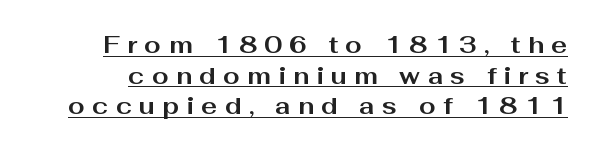
{"italic": "no", "bold": "yes", "underline": "yes", "line_spacing": "normal", "line_spacing_ratio": 1.28, "letter_spacing": "wide", "letter_spacing_em": 0.3, "glyph_px": 24}
